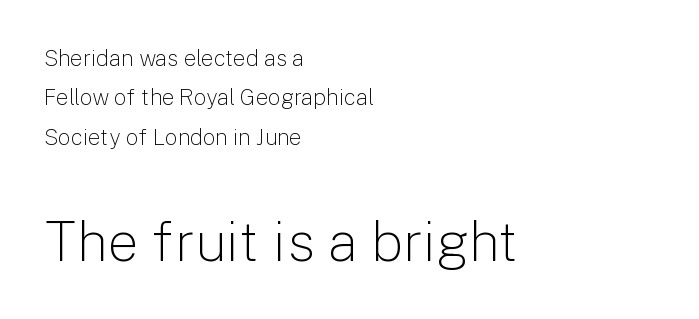
The characters display no serif detailing; their extremities are plain. Check under the words: just untouched page. A typesetter would call this zero additional tracking. The passage shown is typed in a proportional face where columns would drift.
